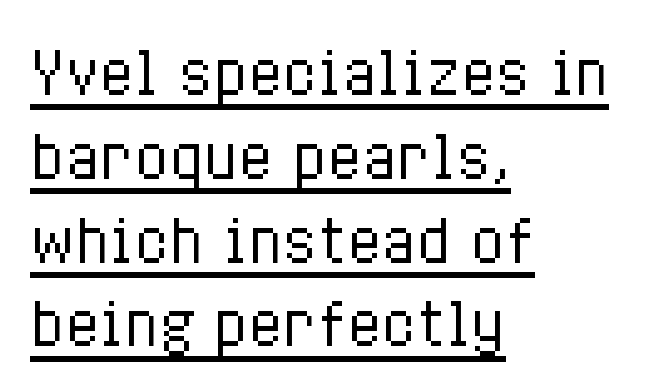
The image shows 57 px regular-weight, condensed type, upright; set left-aligned, normal line spacing (1.47x), normal letter spacing, underlined; low stroke contrast and a medium x-height.
